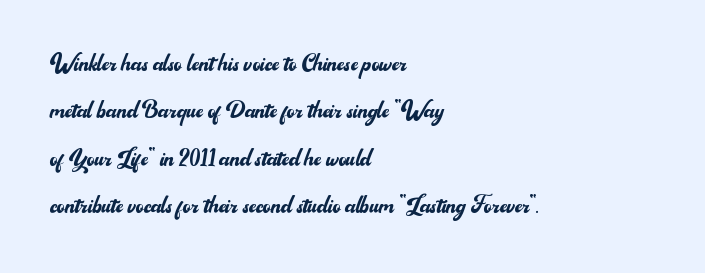
The image shows 30 px regular-weight sans-serif type; set left-aligned, normal line spacing (1.58x), normal letter spacing, not underlined; medium stroke contrast and a small x-height.
